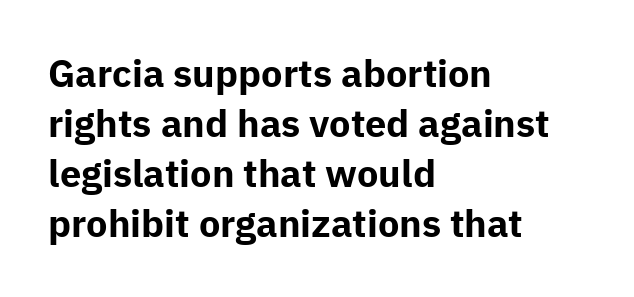
Q: Is the text bold? A: Yes.
Q: Is the text italic (slanted)? A: No, it is upright.
Q: Is the typeface a serif or a sans-serif typeface? A: Sans-serif.
Q: Is the text underlined? A: No.
Q: How is the paragraph aligned? A: Left-aligned.
Q: Is the spacing between letters normal or unusually wide? A: Normal.
Q: Is the spacing between lines tight, normal or loose? A: Normal.
Q: Width (condensed, normal, or wide)? A: Normal.
Q: Stroke contrast? A: Low.
Q: x-height? A: Medium.
Q: Monospaced? A: No.
